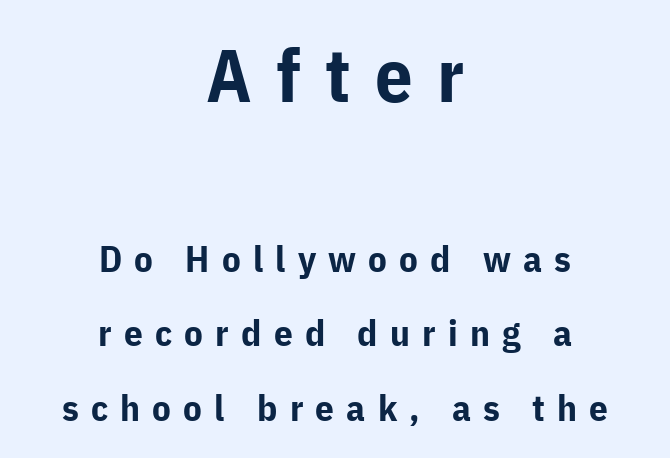
The image shows 74 px bold sans-serif type, upright; set centered, loose line spacing (2.01x), unusually wide letter spacing (+0.33 em), not underlined; the first (top) block is 2.0x larger; low stroke contrast and a medium x-height.
